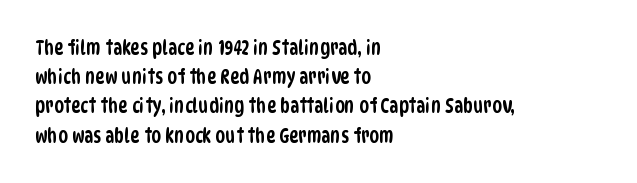
Each new line begins a customary step beneath the previous one. Compared with a centered layout, this one pins lines to the left instead. The face used here is rendered with its standard letterfit. A bare baseline throughout the passage.
